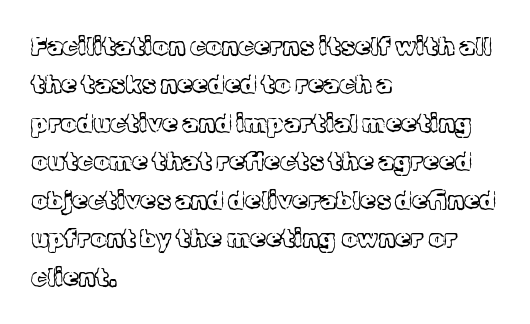
Q: Is the text bold? A: No.
Q: Is the text italic (slanted)? A: No, it is upright.
Q: Is the text underlined? A: No.
Q: How is the paragraph aligned? A: Left-aligned.
Q: Is the spacing between letters normal or unusually wide? A: Normal.
Q: Is the spacing between lines tight, normal or loose? A: Normal.
